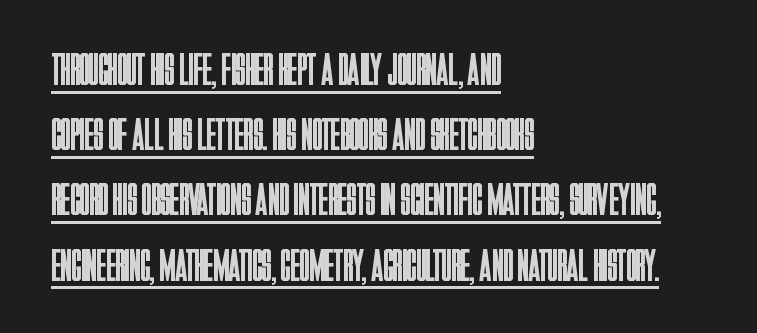
{"serif": "no", "italic": "no", "bold": "no", "weight": "regular", "width": "condensed", "stroke_contrast": "low", "x_height": "large", "monospaced": "no", "underline": "yes", "align": "left", "line_spacing": "normal", "line_spacing_ratio": 1.45, "letter_spacing": "normal", "letter_spacing_em": 0.0, "glyph_px": 45}
